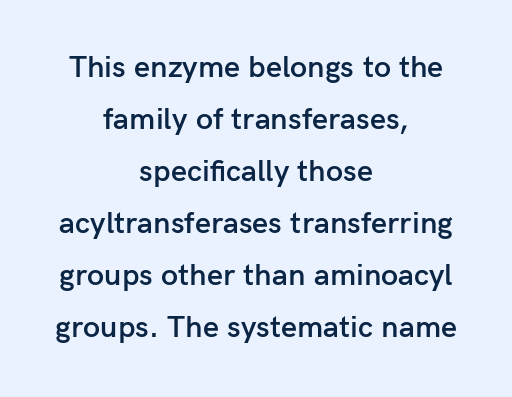
{"serif": "no", "italic": "no", "bold": "semi", "weight": "semibold", "width": "normal", "stroke_contrast": "low", "x_height": "medium", "monospaced": "no", "underline": "no", "align": "center", "line_spacing": "normal", "line_spacing_ratio": 1.68, "letter_spacing": "normal", "letter_spacing_em": 0.0, "glyph_px": 31}
